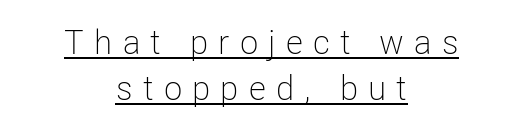
{"serif": "no", "italic": "no", "bold": "no", "weight": "light", "width": "condensed", "stroke_contrast": "low", "x_height": "medium", "monospaced": "no", "underline": "yes", "align": "center", "line_spacing": "normal", "line_spacing_ratio": 1.34, "letter_spacing": "wide", "letter_spacing_em": 0.3, "glyph_px": 34}
